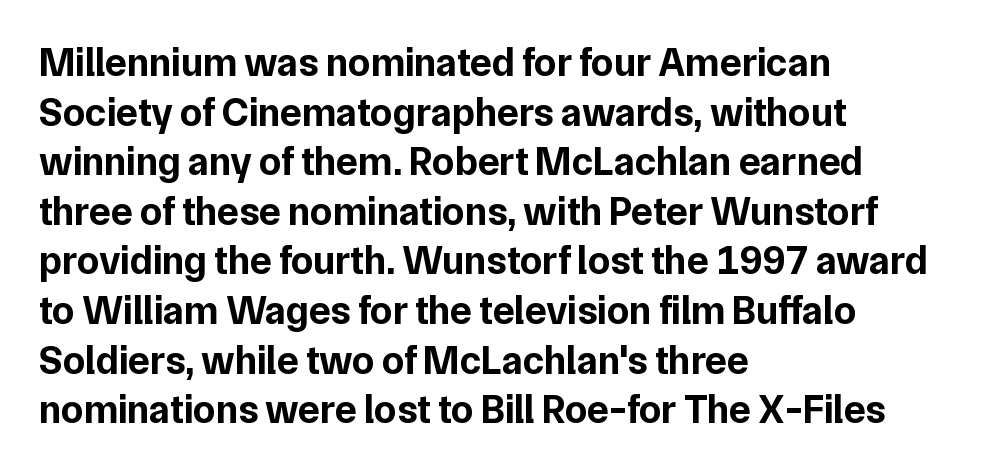
Notice how thick the strokes are: this is what a full bold looks like. Casual observation: everything's shoved over to the left. Character widths vary here, with narrow letters taking less room than wide ones. Plain, unruled lines of type. The axis of the letterforms is exactly vertical.
